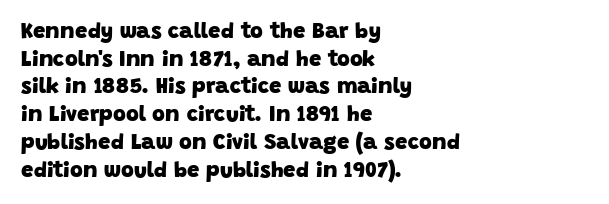
The foot of each line stays bare and open. The passage shown has conventional tracking throughout. Line spacing here is normal. A student would call this left alignment; a typographer would say flush left, rag right.
